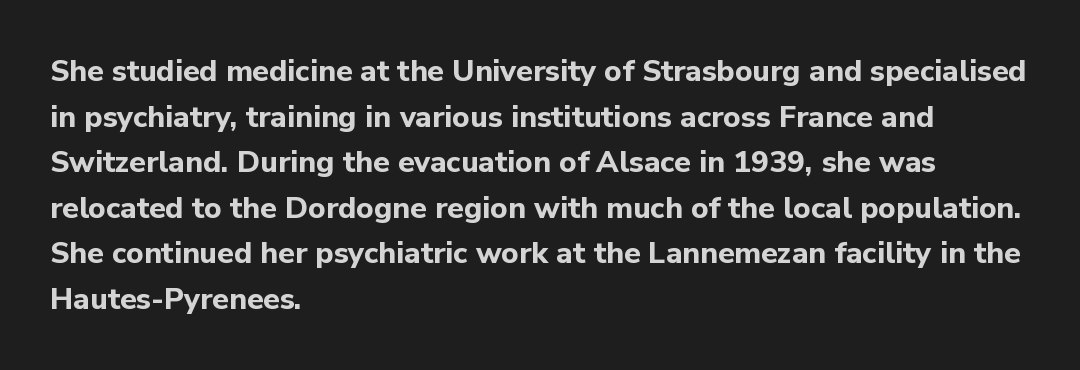
{"serif": "no", "italic": "no", "bold": "yes", "weight": "bold", "width": "normal", "stroke_contrast": "low", "x_height": "medium", "monospaced": "no", "underline": "no", "align": "left", "line_spacing": "normal", "line_spacing_ratio": 1.52, "letter_spacing": "normal", "letter_spacing_em": 0.0, "glyph_px": 30}
